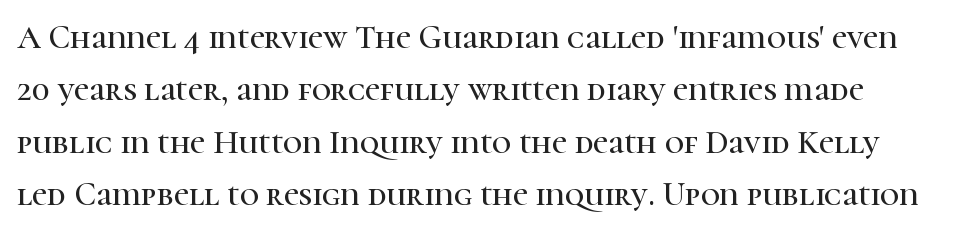
The image shows 33 px serif type, upright; set normal line spacing (1.59x), normal letter spacing, not underlined; high stroke contrast and a medium x-height.
